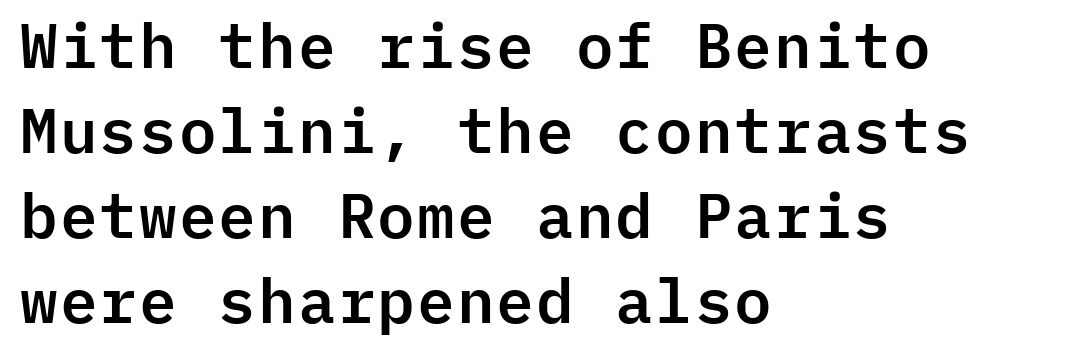
The image shows 62 px sans-serif type, upright, monospaced; set left-aligned, normal line spacing (1.37x), normal letter spacing, not underlined; low stroke contrast and a medium x-height.
